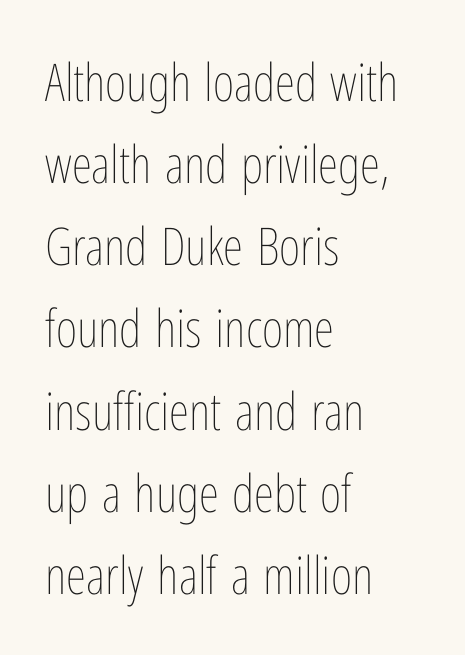
The image shows 52 px thin, condensed type, upright; set left-aligned, normal line spacing (1.58x), normal letter spacing, not underlined; low stroke contrast and a medium x-height.
